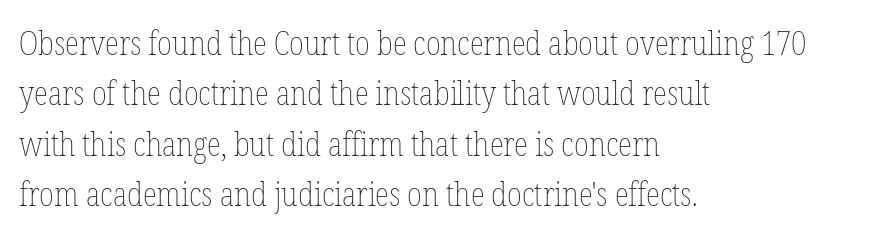
The image shows 33 px thin, condensed type, upright; set left-aligned, normal line spacing (1.53x), normal letter spacing, not underlined; low stroke contrast and a medium x-height.
